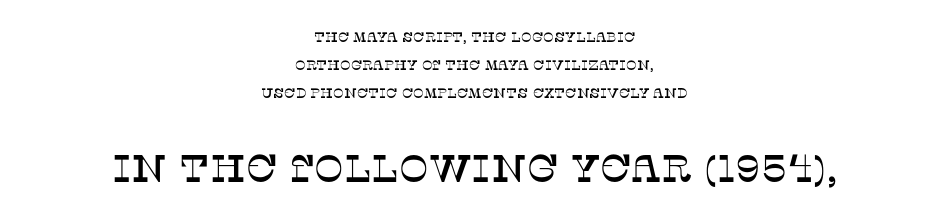
{"serif": "yes", "italic": "no", "width": "normal", "stroke_contrast": "low", "x_height": "large", "monospaced": "no", "underline": "no", "align": "center", "line_spacing": "loose", "line_spacing_ratio": 1.99, "letter_spacing": "normal", "letter_spacing_em": 0.0, "larger_block": "second", "size_ratio": 2.79, "glyph_px": 39}
